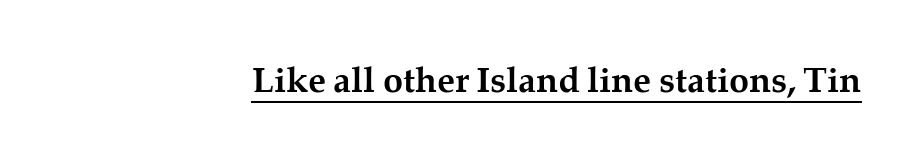
{"serif": "yes", "italic": "no", "bold": "yes", "weight": "semibold", "width": "normal", "stroke_contrast": "medium", "x_height": "medium", "monospaced": "no", "underline": "yes", "letter_spacing": "normal", "letter_spacing_em": 0.0, "glyph_px": 36}
